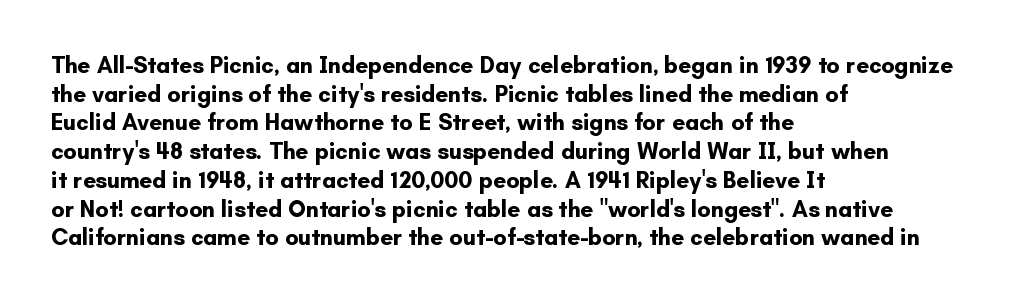
The image shows 23 px bold type, upright; set left-aligned, normal line spacing (1.25x), normal letter spacing, not underlined.
